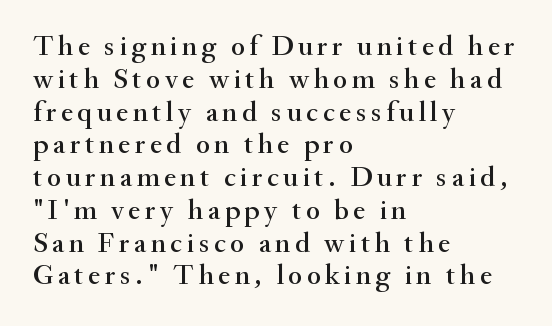
Letters rest on an invisible, unmarked baseline. The lines in this sample share a left origin and differ only in where they stop. These lines were composed using upright roman letters. The characters display serif detailing at their extremities. Think of a printed novel: that variable character pitch is what you see here.
